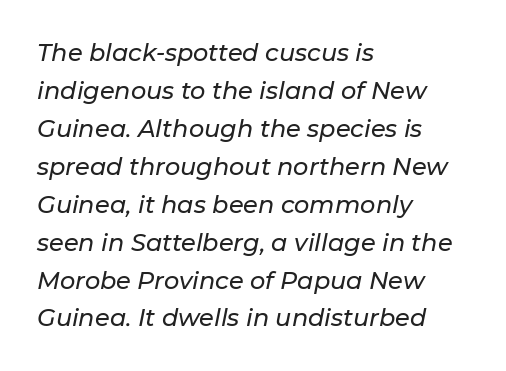
Q: Is the text italic (slanted)? A: Yes, it leans right by about 11 degrees.
Q: Is the text underlined? A: No.
Q: How is the paragraph aligned? A: Left-aligned.
Q: Is the spacing between letters normal or unusually wide? A: Normal.
Q: Is the spacing between lines tight, normal or loose? A: Normal.
